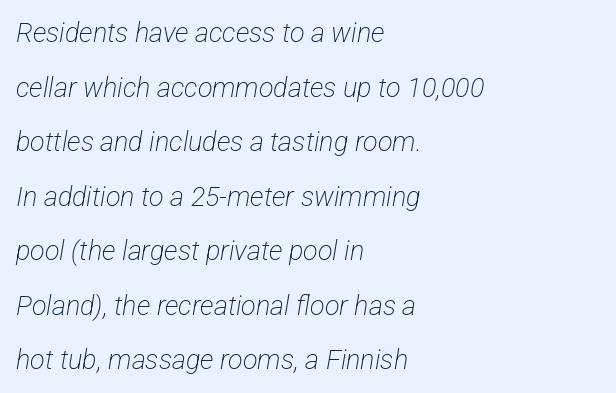
The image shows 27 px text type; set left-aligned, loose line spacing (2.02x), normal letter spacing, not underlined.
